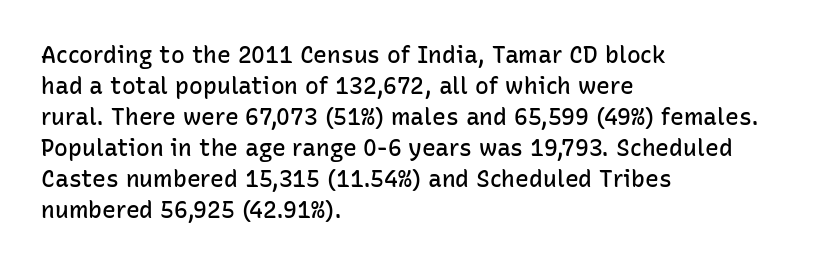
The image shows 23 px text type, upright; set left-aligned, normal line spacing (1.35x), normal letter spacing, not underlined.
